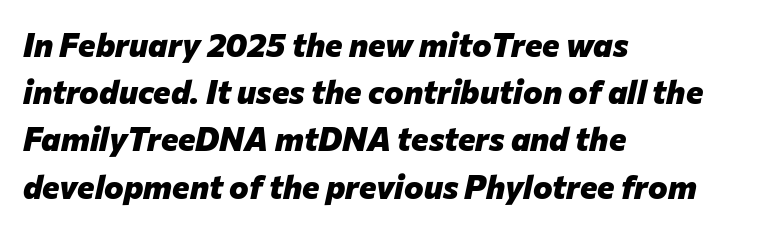
Q: Is the text bold? A: Yes.
Q: Is the text italic (slanted)? A: Yes, it leans right by about 12 degrees.
Q: Is the text underlined? A: No.
Q: How is the paragraph aligned? A: Left-aligned.
Q: Is the spacing between letters normal or unusually wide? A: Normal.
Q: Is the spacing between lines tight, normal or loose? A: Normal.
Q: Width (condensed, normal, or wide)? A: Normal.
Q: Stroke contrast? A: Low.
Q: x-height? A: Medium.
Q: Monospaced? A: No.
